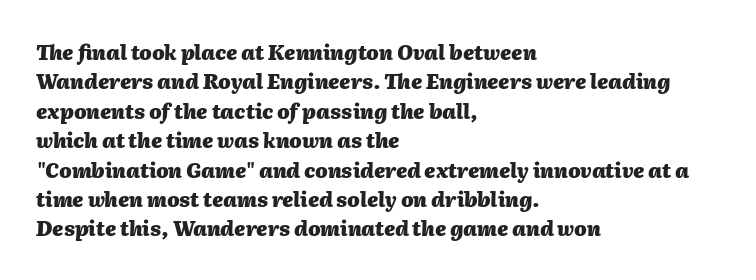
The image shows 20 px bold type, italic (leaning right); set left-aligned, normal line spacing (1.47x), normal letter spacing, not underlined.
